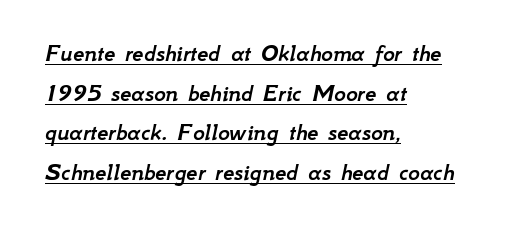
Q: Is the text italic (slanted)? A: Yes, it leans right by about 12 degrees.
Q: Is the text underlined? A: Yes.
Q: How is the paragraph aligned? A: Left-aligned.
Q: Is the spacing between letters normal or unusually wide? A: Normal.
Q: Is the spacing between lines tight, normal or loose? A: Normal.
